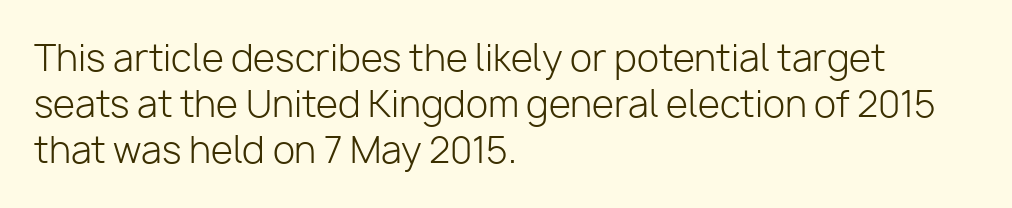
Q: Is the text bold? A: No.
Q: Is the text italic (slanted)? A: No, it is upright.
Q: Is the typeface a serif or a sans-serif typeface? A: Sans-serif.
Q: Is the text underlined? A: No.
Q: How is the paragraph aligned? A: Left-aligned.
Q: Is the spacing between letters normal or unusually wide? A: Normal.
Q: Is the spacing between lines tight, normal or loose? A: Normal.
Q: Width (condensed, normal, or wide)? A: Normal.
Q: Stroke contrast? A: Low.
Q: x-height? A: Medium.
Q: Monospaced? A: No.
